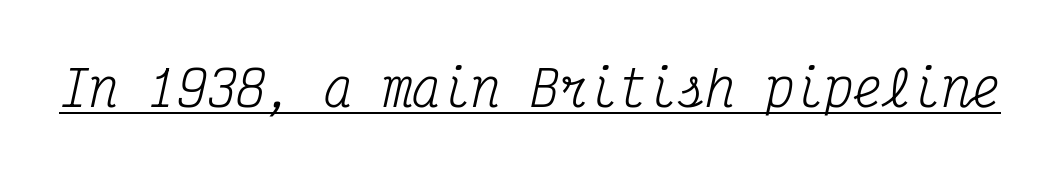
The image shows 49 px regular-weight, condensed serif type, italic (leaning right), monospaced; set normal letter spacing, underlined; medium stroke contrast and a medium x-height.
